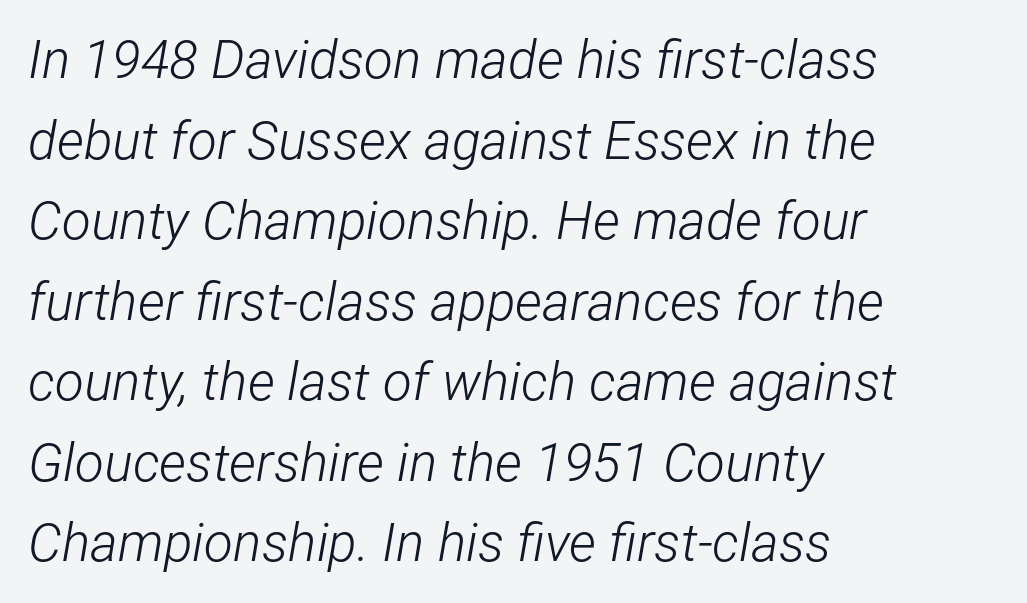
Which margin do the lines hug? The left one — the right edge is uneven. Here the glyphs are tracked normally, forming tight word shapes. When letters slant like this, we call the style italic. Counters stay open thanks to moderate or lighter strokes.
